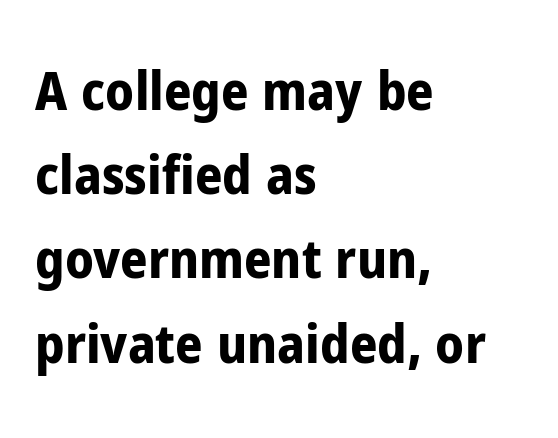
The image shows 54 px bold, condensed sans-serif type, upright; set left-aligned, normal line spacing (1.56x), normal letter spacing, not underlined; low stroke contrast and a medium x-height.
